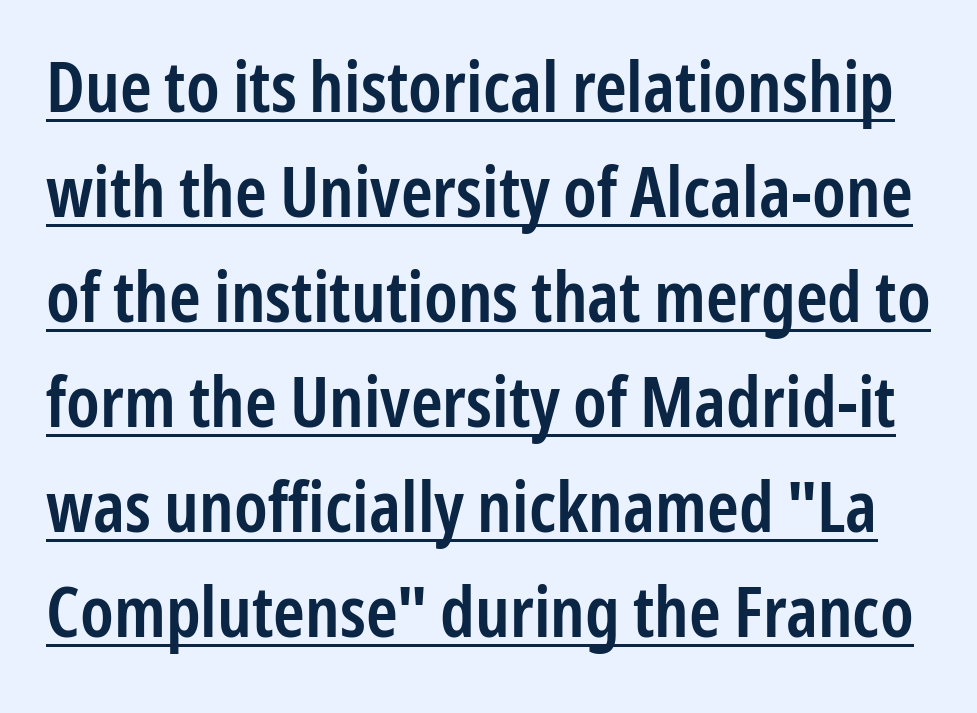
{"serif": "no", "italic": "no", "bold": "semi", "weight": "semibold", "width": "condensed", "stroke_contrast": "low", "x_height": "medium", "monospaced": "no", "underline": "yes", "line_spacing": "normal", "line_spacing_ratio": 1.48, "letter_spacing": "normal", "letter_spacing_em": 0.0, "glyph_px": 71}
